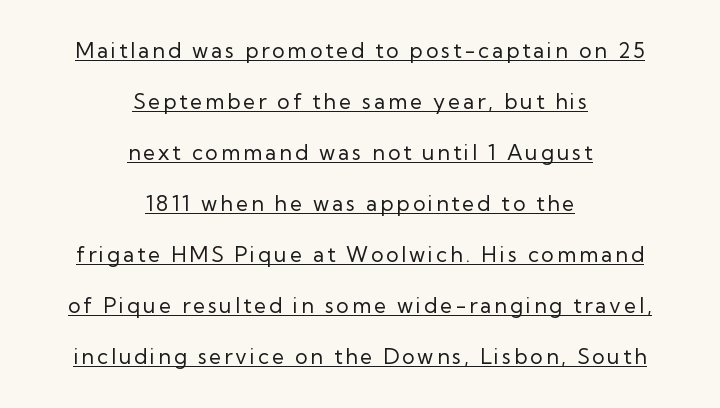
Summary of vertical rhythm: relaxed, with wide interline spacing. This sample carries an underscore along the baseline area. Does the copy run flush right? No — it is centered line by line. The specimen reads as upright at a glance.
